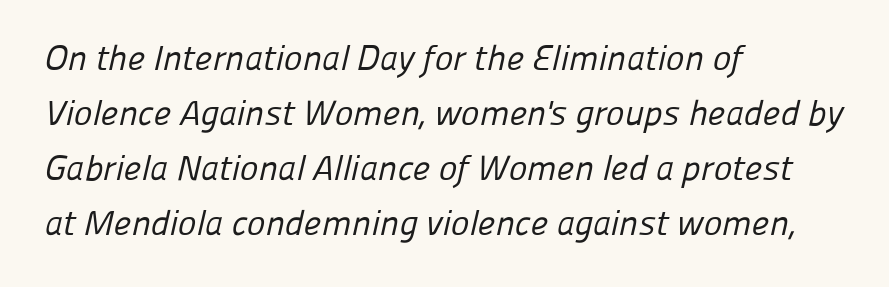
{"serif": "no", "bold": "no", "weight": "regular", "width": "normal", "stroke_contrast": "low", "x_height": "medium", "monospaced": "no", "underline": "no", "align": "left", "line_spacing": "normal", "line_spacing_ratio": 1.57, "letter_spacing": "normal", "letter_spacing_em": 0.0, "glyph_px": 35}
